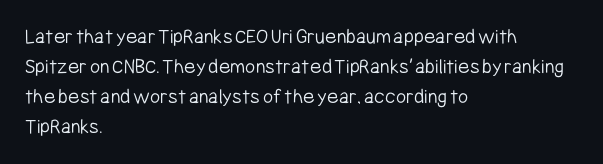
{"italic": "no", "bold": "no", "underline": "no", "align": "left", "line_spacing": "normal", "line_spacing_ratio": 1.37, "letter_spacing": "normal", "letter_spacing_em": 0.0, "glyph_px": 22}
